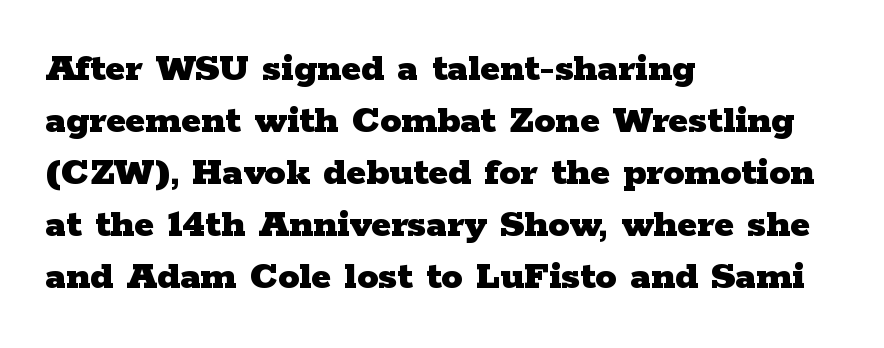
The space beneath each line is pristine and unruled. A typesetter would label this face a serif. Character widths vary here, with narrow letters taking less room than wide ones. The strokes are fattened all the way to bold.
